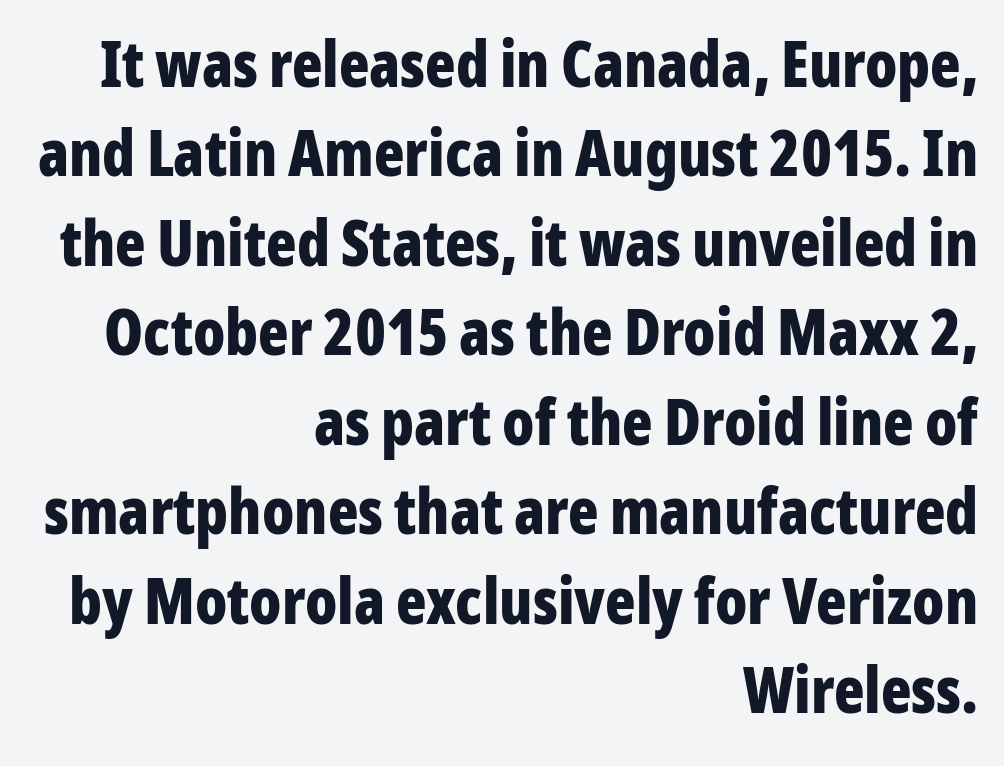
Q: Is the text bold? A: Yes.
Q: Is the text italic (slanted)? A: No, it is upright.
Q: Is the typeface a serif or a sans-serif typeface? A: Sans-serif.
Q: Is the text underlined? A: No.
Q: How is the paragraph aligned? A: Right-aligned.
Q: Is the spacing between letters normal or unusually wide? A: Normal.
Q: Is the spacing between lines tight, normal or loose? A: Normal.
Q: Width (condensed, normal, or wide)? A: Condensed.
Q: Stroke contrast? A: Low.
Q: x-height? A: Medium.
Q: Monospaced? A: No.
